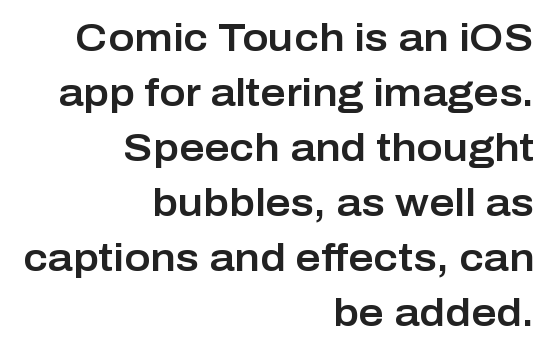
Q: Is the text italic (slanted)? A: No, it is upright.
Q: Is the typeface a serif or a sans-serif typeface? A: Sans-serif.
Q: Is the text underlined? A: No.
Q: How is the paragraph aligned? A: Right-aligned.
Q: Is the spacing between letters normal or unusually wide? A: Normal.
Q: Is the spacing between lines tight, normal or loose? A: Normal.
Q: Width (condensed, normal, or wide)? A: Normal.
Q: Stroke contrast? A: Low.
Q: x-height? A: Medium.
Q: Monospaced? A: No.
